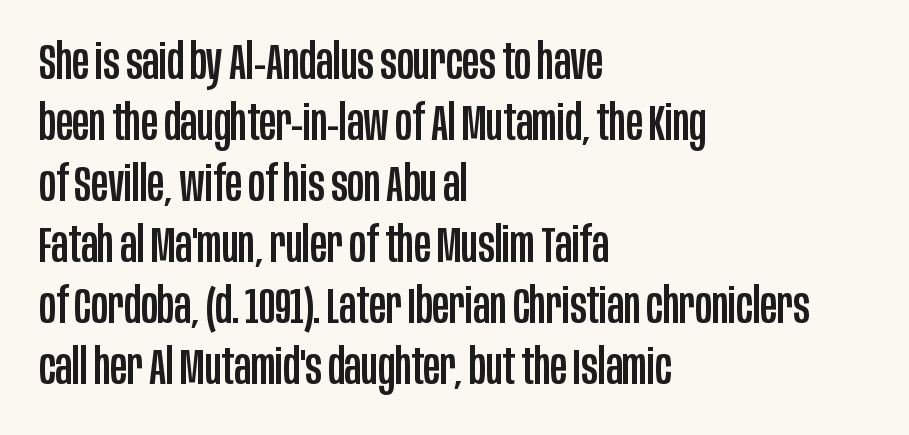
The image shows 50 px condensed sans-serif type, upright; set left-aligned, line spacing 1.22x, normal letter spacing, not underlined; low stroke contrast and a large x-height.
